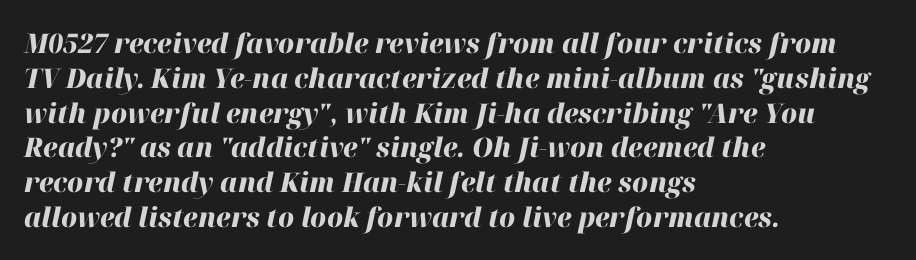
{"italic": "yes", "lean": "right", "slant_degrees": 12, "bold": "yes", "underline": "no", "align": "left", "line_spacing": "normal", "line_spacing_ratio": 1.29, "letter_spacing": "normal", "letter_spacing_em": 0.0, "glyph_px": 27}
